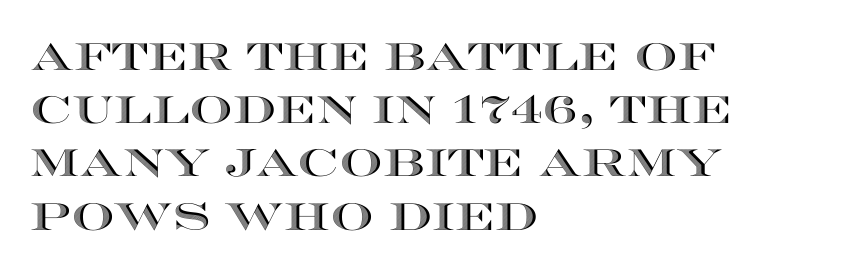
{"italic": "no", "width": "wide", "x_height": "large", "monospaced": "no", "underline": "no", "align": "left", "line_spacing": "normal", "line_spacing_ratio": 1.4, "letter_spacing": "normal", "letter_spacing_em": 0.0, "glyph_px": 38}
